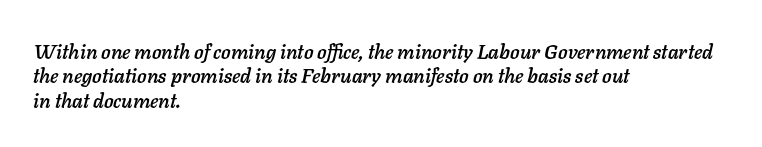
Q: Is the text italic (slanted)? A: Yes, it leans right by about 11 degrees.
Q: Is the text underlined? A: No.
Q: How is the paragraph aligned? A: Left-aligned.
Q: Is the spacing between letters normal or unusually wide? A: Normal.
